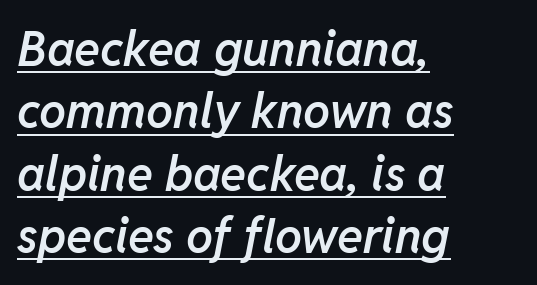
{"italic": "yes", "lean": "right", "slant_degrees": 11, "bold": "semi", "weight": "semibold", "width": "normal", "stroke_contrast": "low", "x_height": "medium", "monospaced": "no", "underline": "yes", "align": "left", "line_spacing": "normal", "line_spacing_ratio": 1.3, "letter_spacing": "normal", "letter_spacing_em": 0.0, "glyph_px": 48}
